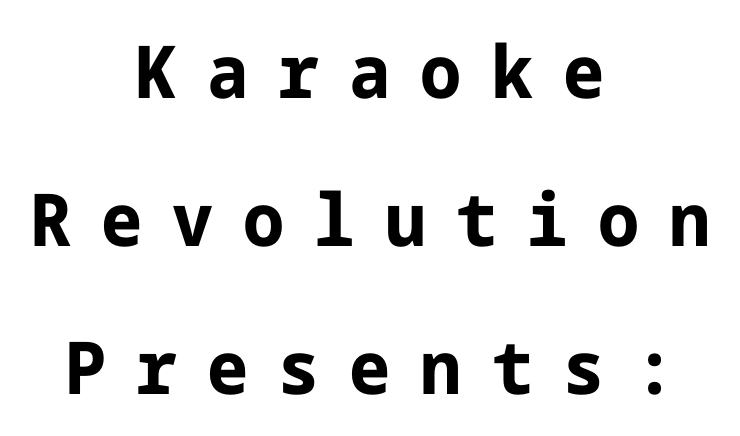
{"serif": "no", "italic": "no", "bold": "yes", "weight": "bold", "width": "normal", "stroke_contrast": "low", "x_height": "medium", "underline": "no", "align": "center", "line_spacing": "loose", "line_spacing_ratio": 2.03, "letter_spacing": "wide", "letter_spacing_em": 0.41, "glyph_px": 73}
